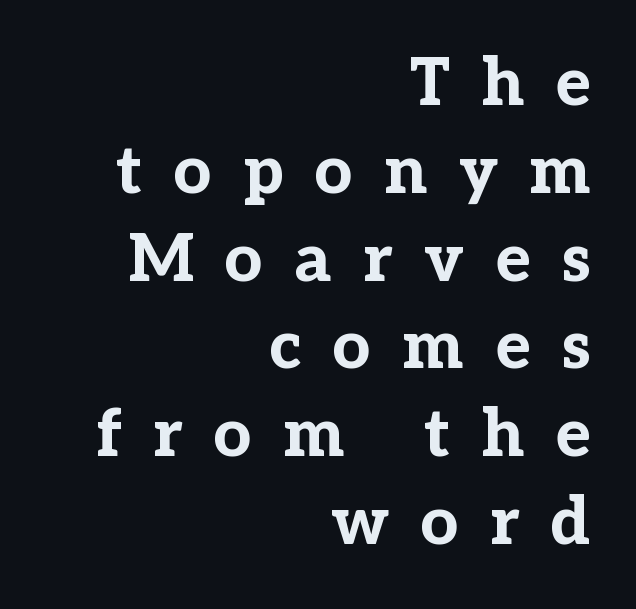
{"serif": "yes", "italic": "no", "bold": "yes", "weight": "bold", "width": "normal", "stroke_contrast": "low", "x_height": "medium", "monospaced": "no", "underline": "no", "align": "right", "line_spacing": "normal", "line_spacing_ratio": 1.33, "letter_spacing": "wide", "letter_spacing_em": 0.48, "glyph_px": 66}
